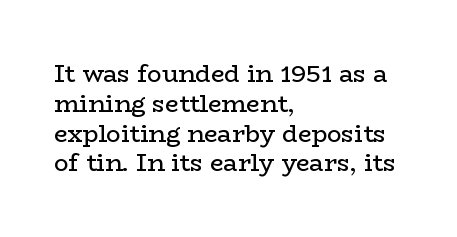
The image shows 24 px text type, upright; set left-aligned, line spacing 1.24x, normal letter spacing, not underlined.
